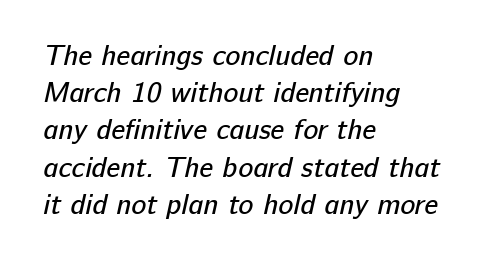
{"serif": "no", "bold": "no", "weight": "regular", "width": "normal", "stroke_contrast": "low", "x_height": "medium", "monospaced": "no", "underline": "no", "align": "left", "line_spacing": "normal", "line_spacing_ratio": 1.33, "letter_spacing": "normal", "letter_spacing_em": 0.0, "glyph_px": 28}
